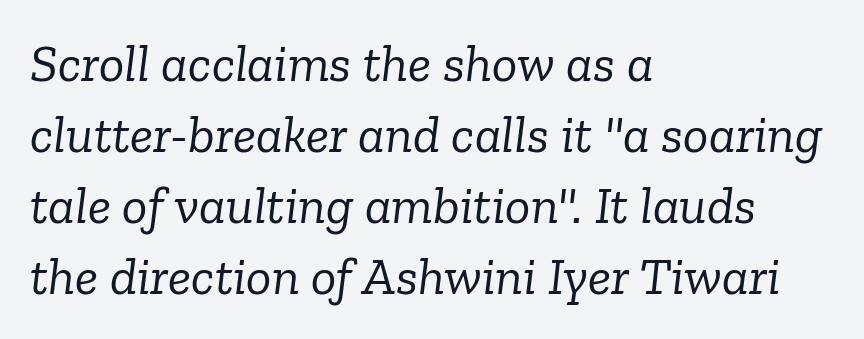
Q: Is the text bold? A: No.
Q: Is the text italic (slanted)? A: Yes, it leans right by about 6 degrees.
Q: Is the typeface a serif or a sans-serif typeface? A: Serif.
Q: Is the text underlined? A: No.
Q: How is the paragraph aligned? A: Left-aligned.
Q: Is the spacing between letters normal or unusually wide? A: Normal.
Q: Is the spacing between lines tight, normal or loose? A: Normal.
Q: Width (condensed, normal, or wide)? A: Normal.
Q: Stroke contrast? A: Low.
Q: x-height? A: Medium.
Q: Monospaced? A: No.
